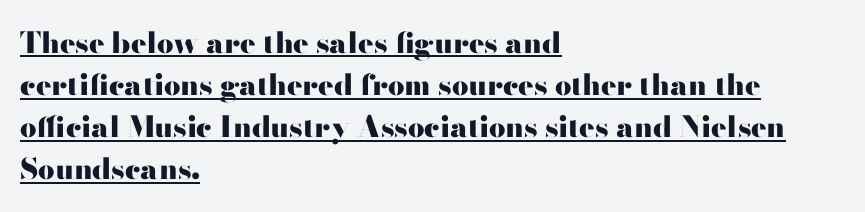
Q: Is the text bold? A: Yes.
Q: Is the text italic (slanted)? A: No, it is upright.
Q: Is the typeface a serif or a sans-serif typeface? A: Sans-serif.
Q: Is the text underlined? A: Yes.
Q: How is the paragraph aligned? A: Left-aligned.
Q: Is the spacing between letters normal or unusually wide? A: Normal.
Q: Is the spacing between lines tight, normal or loose? A: Normal.
Q: Width (condensed, normal, or wide)? A: Wide.
Q: Stroke contrast? A: High.
Q: x-height? A: Small.
Q: Monospaced? A: No.
